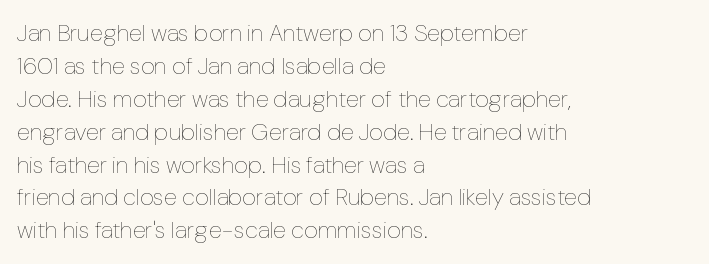
The image shows 24 px text type, upright; set left-aligned, normal line spacing (1.37x), normal letter spacing, not underlined.
